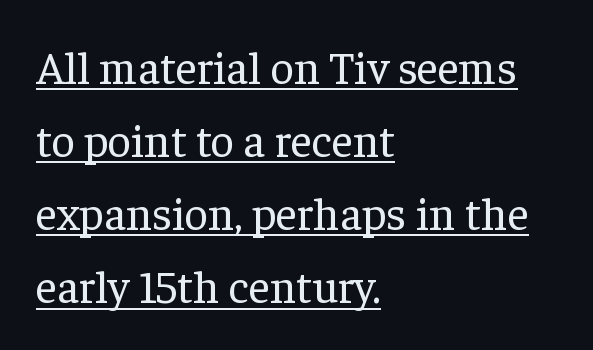
Q: Is the text bold? A: No.
Q: Is the text italic (slanted)? A: No, it is upright.
Q: Is the typeface a serif or a sans-serif typeface? A: Serif.
Q: Is the text underlined? A: Yes.
Q: How is the paragraph aligned? A: Left-aligned.
Q: Is the spacing between letters normal or unusually wide? A: Normal.
Q: Is the spacing between lines tight, normal or loose? A: Normal.
Q: Width (condensed, normal, or wide)? A: Normal.
Q: Stroke contrast? A: Low.
Q: x-height? A: Medium.
Q: Monospaced? A: No.
